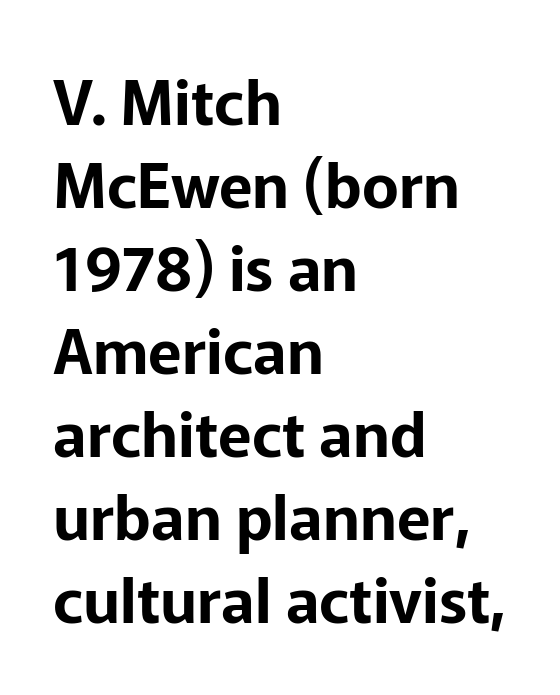
Honestly, there is no underline to notice here at all. The face used here is proportionally spaced, like ordinary book or web type. Regarding serifs, this sample does without them. The tracking reads as untouched default to a designer's eye.
